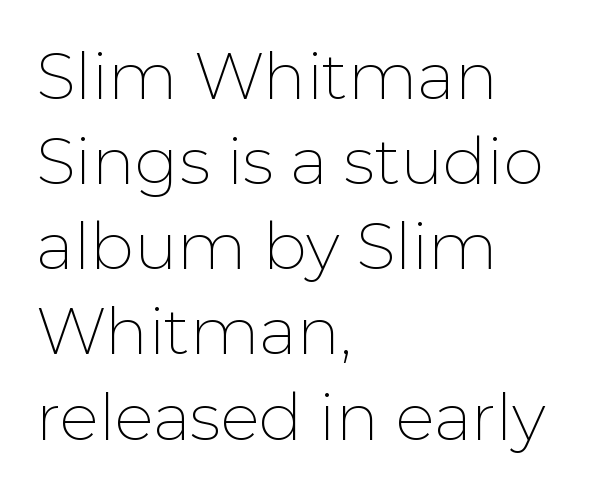
{"serif": "no", "italic": "no", "bold": "no", "weight": "thin", "width": "normal", "stroke_contrast": "low", "x_height": "medium", "monospaced": "no", "underline": "no", "align": "left", "line_spacing": "normal", "line_spacing_ratio": 1.31, "letter_spacing": "normal", "letter_spacing_em": 0.0, "glyph_px": 65}
